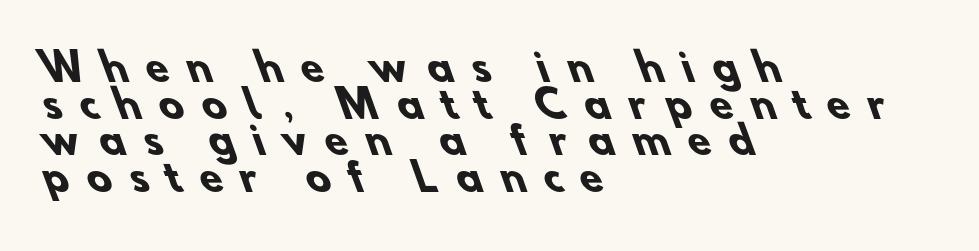
If you drew a ruler down the left edge, every line would touch it. Observe the absence of serifs on each vertical stroke in this sample. What stands out about the letter spacing? Its width — letters are far apart. Rule under the text: the space is simply empty. These lines are rendered in a variable-pitch font. Typesetter's note: full bold, strokes at maximum text heaviness.
